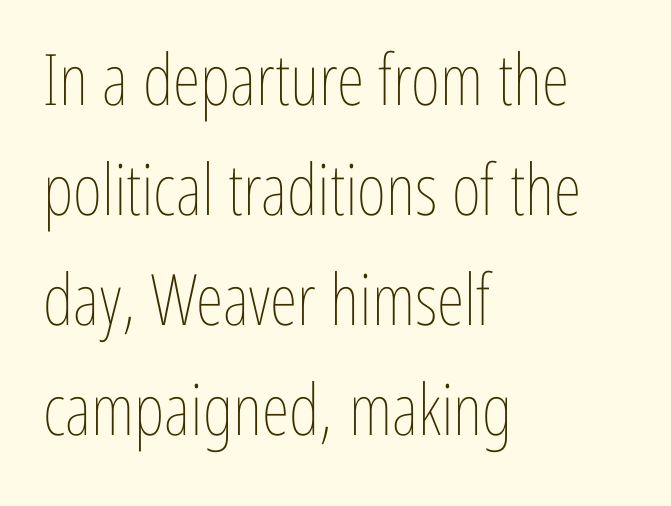
{"italic": "no", "bold": "no", "weight": "thin", "width": "condensed", "stroke_contrast": "low", "x_height": "medium", "monospaced": "no", "underline": "no", "align": "left", "line_spacing": "normal", "line_spacing_ratio": 1.55, "letter_spacing": "normal", "letter_spacing_em": 0.0, "glyph_px": 71}
